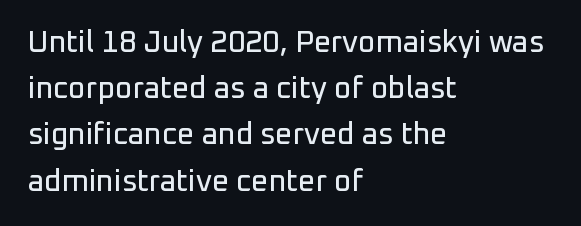
{"serif": "no", "italic": "no", "width": "normal", "stroke_contrast": "low", "x_height": "medium", "monospaced": "no", "underline": "no", "align": "left", "line_spacing": "normal", "line_spacing_ratio": 1.54, "letter_spacing": "normal", "letter_spacing_em": 0.0, "glyph_px": 30}
